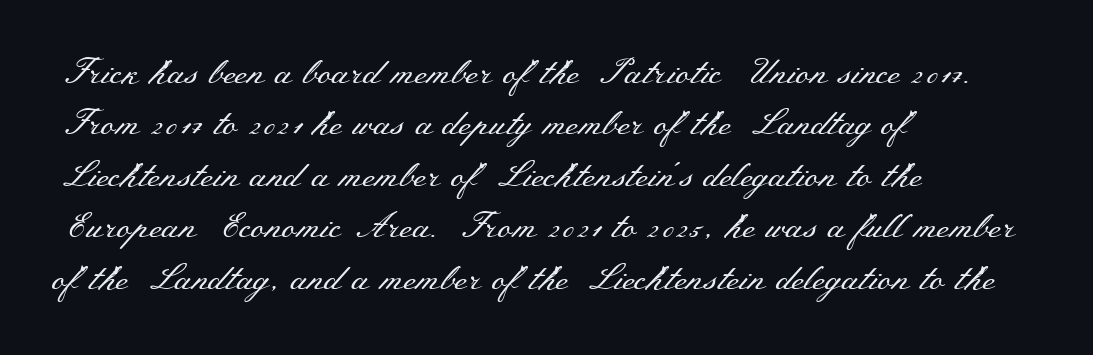
The image shows 35 px regular-weight, wide serif type; set left-aligned, normal line spacing (1.47x), normal letter spacing, not underlined; medium stroke contrast and a small x-height.
